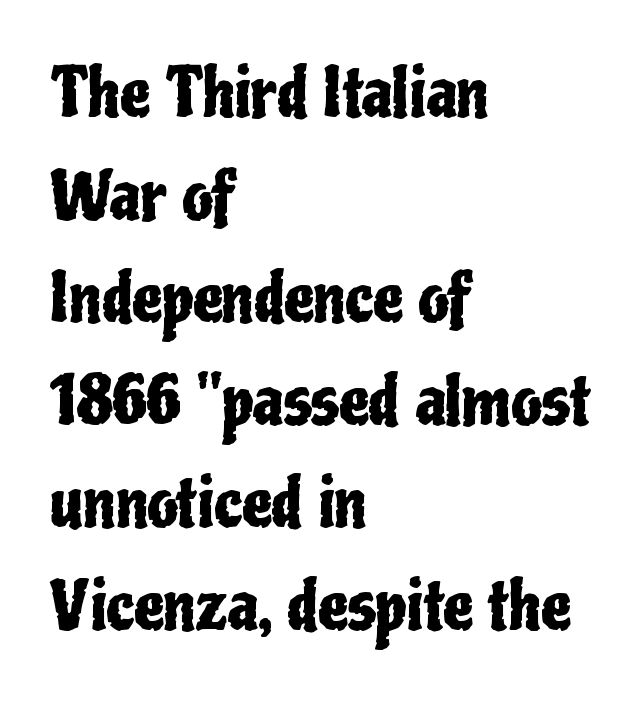
{"serif": "no", "italic": "no", "width": "condensed", "stroke_contrast": "low", "x_height": "medium", "monospaced": "no", "underline": "no", "align": "left", "line_spacing": "normal", "line_spacing_ratio": 1.53, "letter_spacing": "normal", "letter_spacing_em": 0.0, "glyph_px": 67}
